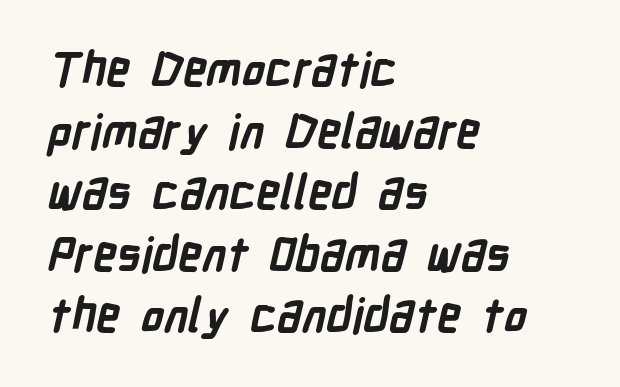
The image shows 47 px semibold, condensed sans-serif type; set left-aligned, normal line spacing (1.31x), normal letter spacing, not underlined; low stroke contrast and a medium x-height.
